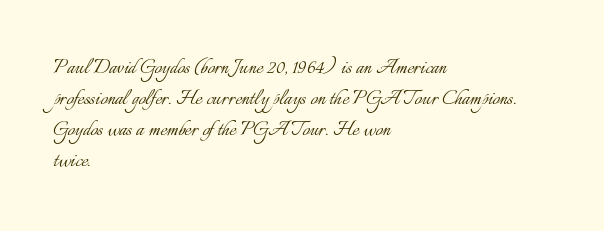
Q: Is the text bold? A: No.
Q: Is the text italic (slanted)? A: Yes.
Q: Is the text underlined? A: No.
Q: How is the paragraph aligned? A: Left-aligned.
Q: Is the spacing between letters normal or unusually wide? A: Normal.
